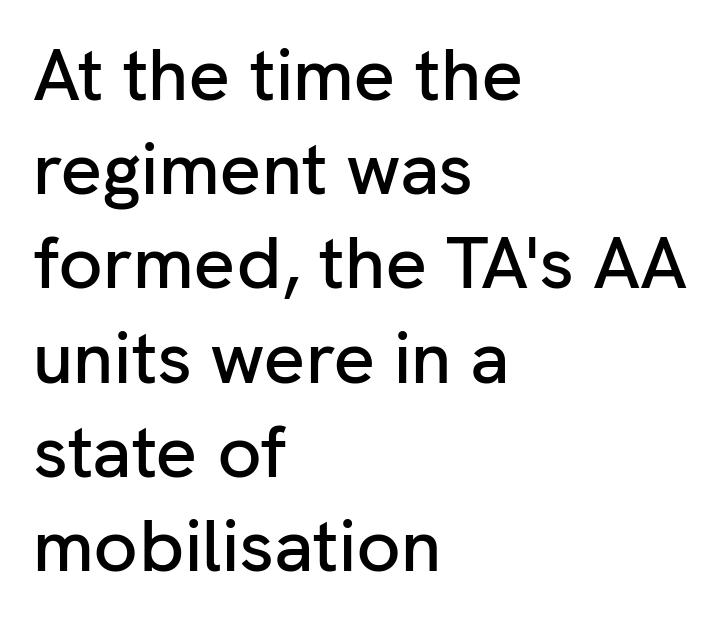
The image shows 73 px sans-serif type, upright; set left-aligned, normal line spacing (1.29x), normal letter spacing, not underlined; low stroke contrast and a medium x-height.
